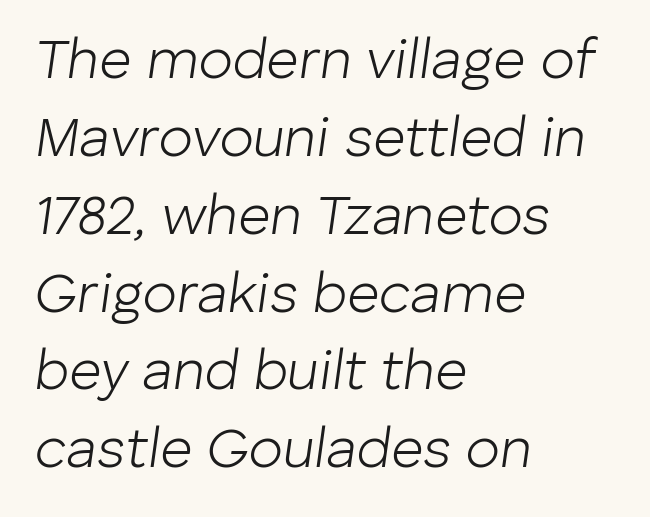
This sample has the flowing, uneven cadence of proportional lettering. Words float on clear page, feet unadorned. A normal amount of white space separates one row of letters from the next. Nobody touched the tracking dial on this one. Every row of glyphs begins at an identical x-position on the left.
